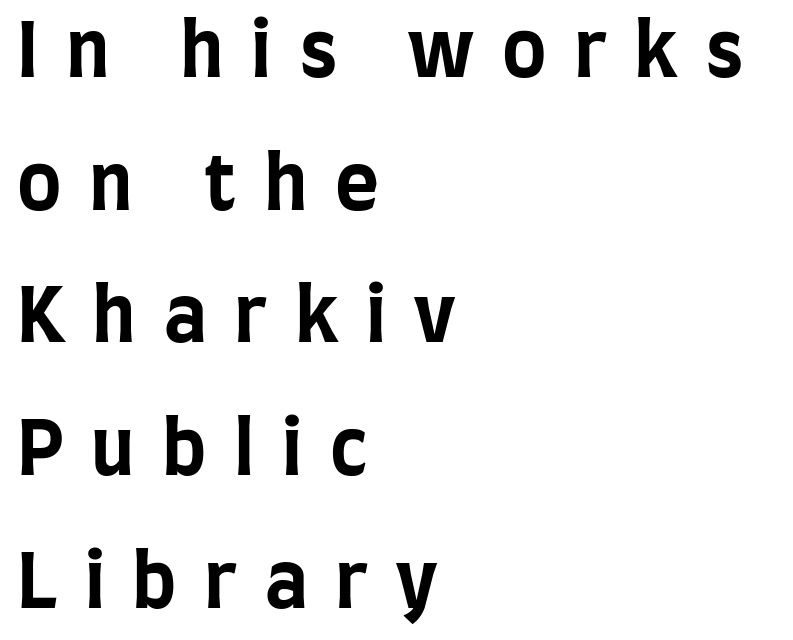
{"serif": "no", "italic": "no", "bold": "yes", "weight": "bold", "width": "condensed", "stroke_contrast": "low", "x_height": "large", "monospaced": "no", "underline": "no", "align": "left", "line_spacing_ratio": 1.77, "letter_spacing": "wide", "letter_spacing_em": 0.37, "glyph_px": 75}
